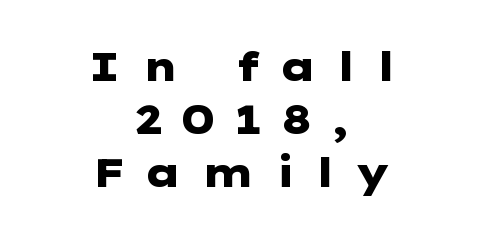
{"serif": "no", "italic": "no", "bold": "yes", "weight": "heavy", "width": "wide", "stroke_contrast": "low", "x_height": "medium", "underline": "no", "align": "center", "line_spacing": "normal", "line_spacing_ratio": 1.33, "letter_spacing": "wide", "letter_spacing_em": 0.44, "glyph_px": 40}
